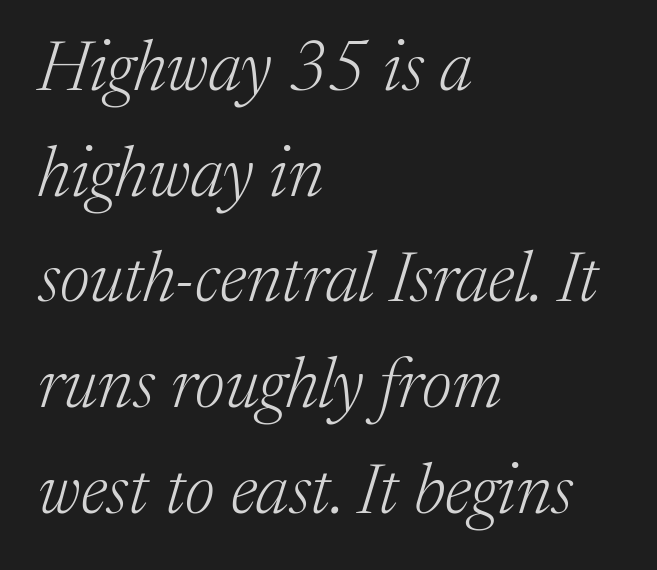
Slant detected: the letters are inclined. Classification — serif. The passage shown is typed in a proportional face where columns would drift. The area under the type is left untouched. Short and long lines alike share a common starting point at left.
